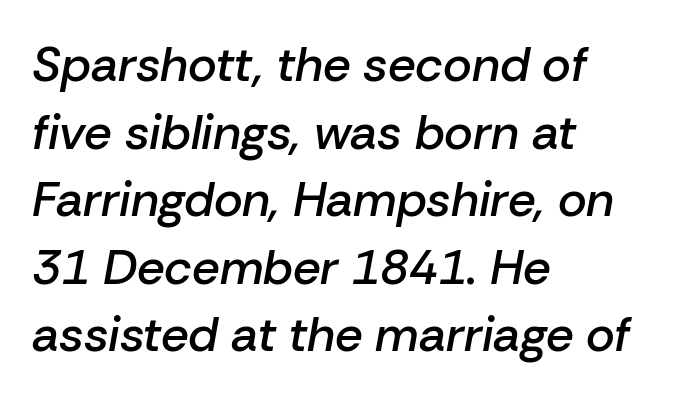
Q: Is the text bold? A: Semi-bold.
Q: Is the text italic (slanted)? A: Yes, it leans right by about 10 degrees.
Q: Is the text underlined? A: No.
Q: How is the paragraph aligned? A: Left-aligned.
Q: Is the spacing between letters normal or unusually wide? A: Normal.
Q: Is the spacing between lines tight, normal or loose? A: Normal.
Q: Width (condensed, normal, or wide)? A: Normal.
Q: Stroke contrast? A: Low.
Q: x-height? A: Medium.
Q: Monospaced? A: No.
